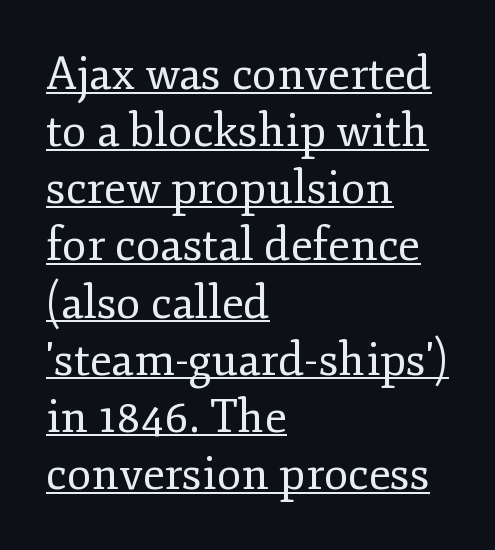
The lines sit at an ordinary, default distance from one another. Do the characters align in a grid? No, the font is proportional. Each letter's strokes conclude with small projecting serifs. The strokes carry an ordinary text weight at most. Compared with a centered layout, this one pins lines to the left instead.
